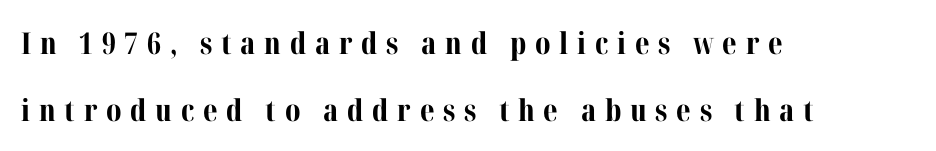
The image shows 30 px bold serif type, upright; set left-aligned, loose line spacing (2.23x), unusually wide letter spacing (+0.29 em), not underlined; medium stroke contrast and a medium x-height.
